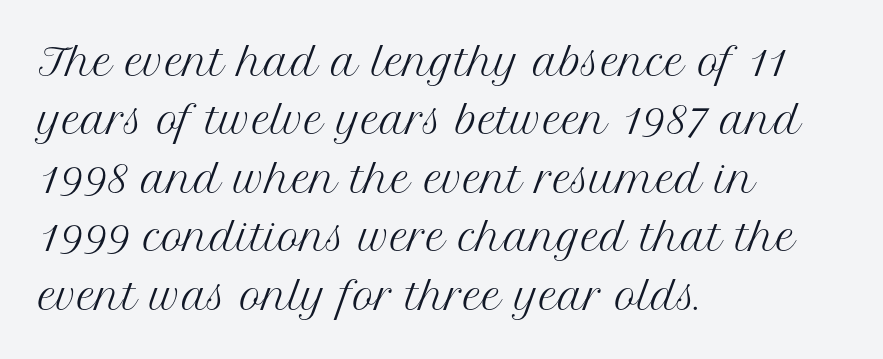
Q: Is the text bold? A: No.
Q: Is the text italic (slanted)? A: Yes.
Q: Is the typeface a serif or a sans-serif typeface? A: Serif.
Q: Is the text underlined? A: No.
Q: How is the paragraph aligned? A: Left-aligned.
Q: Is the spacing between letters normal or unusually wide? A: Normal.
Q: Is the spacing between lines tight, normal or loose? A: Normal.
Q: Width (condensed, normal, or wide)? A: Normal.
Q: Stroke contrast? A: Medium.
Q: x-height? A: Medium.
Q: Monospaced? A: No.
